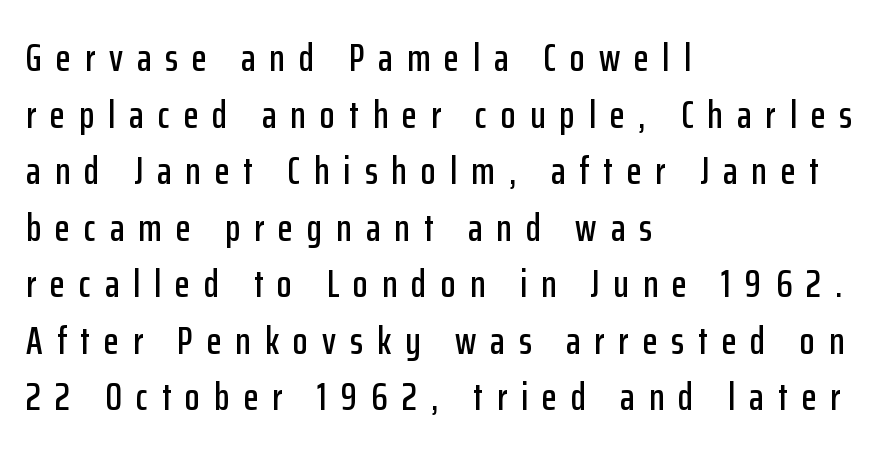
In terms of letterform style, serifs are entirely absent. Compared with a centered layout, this one pins lines to the left instead. Bare-footed words on every line. Honestly, the letter spacing is so wide it's the main thing you notice.
